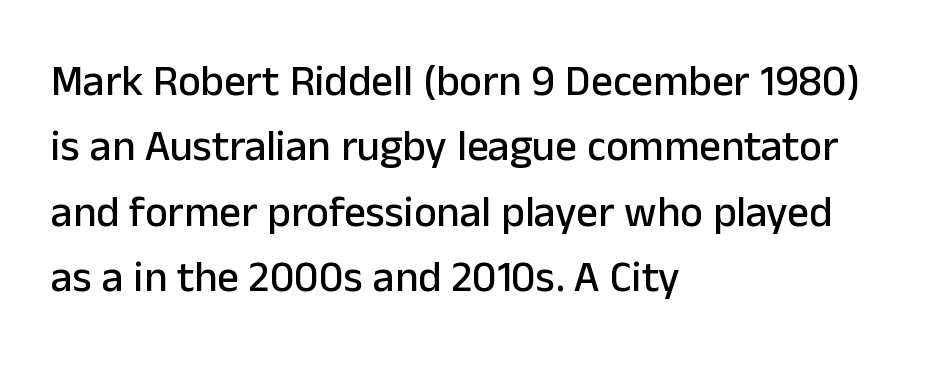
Q: Is the text italic (slanted)? A: No, it is upright.
Q: Is the typeface a serif or a sans-serif typeface? A: Sans-serif.
Q: Is the text underlined? A: No.
Q: How is the paragraph aligned? A: Left-aligned.
Q: Is the spacing between letters normal or unusually wide? A: Normal.
Q: Is the spacing between lines tight, normal or loose? A: Normal.
Q: Width (condensed, normal, or wide)? A: Normal.
Q: Stroke contrast? A: Low.
Q: x-height? A: Medium.
Q: Monospaced? A: No.
